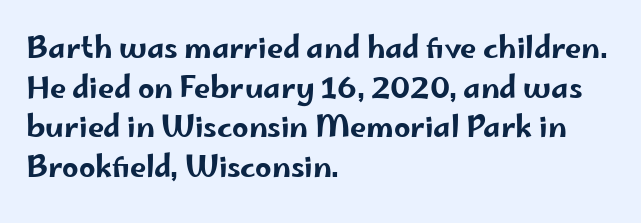
The horizontal fit of the characters is conventional and even. Any mark beneath the type? The region is blank. These lines were composed using upright roman letters. Type style note: lacks serifs. The rows are spaced the way most documents space them. Line beginnings align vertically; line endings do not.
